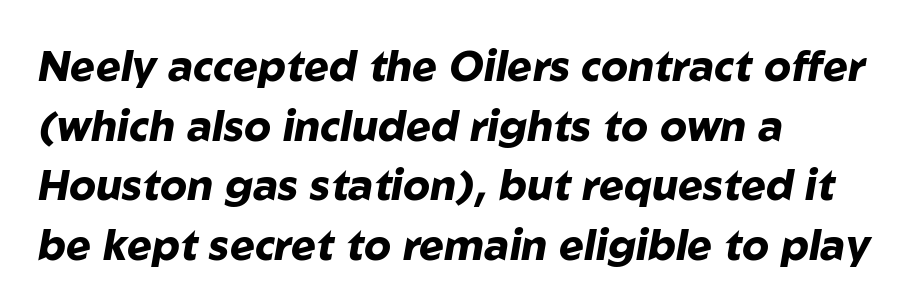
This sample uses an oblique cut, with every glyph tilted off the vertical. Descenders are the only things crossing below the line. Does the copy run flush right? No — it runs flush left. Vertical spacing — default. Is this a fixed-width face? No — the glyphs have proportional, varying widths.
